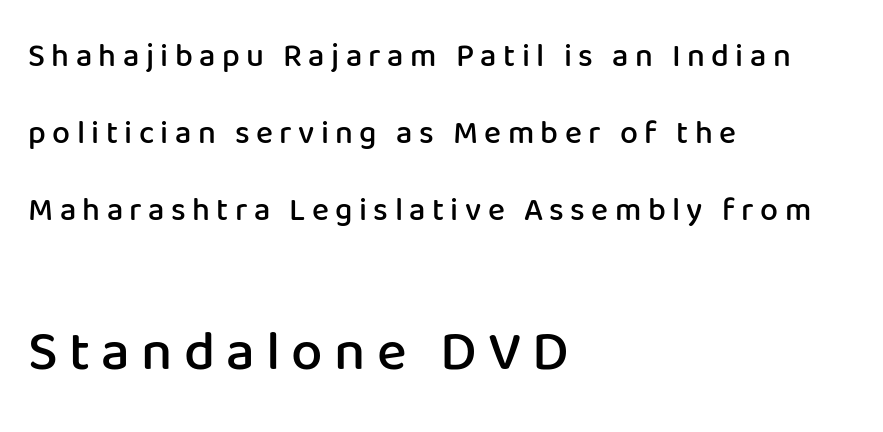
{"serif": "no", "italic": "no", "bold": "semi", "weight": "semibold", "width": "normal", "stroke_contrast": "low", "x_height": "medium", "monospaced": "no", "underline": "no", "align": "left", "line_spacing": "loose", "line_spacing_ratio": 2.41, "letter_spacing": "wide", "letter_spacing_em": 0.2, "larger_block": "second", "size_ratio": 1.75, "glyph_px": 56}
